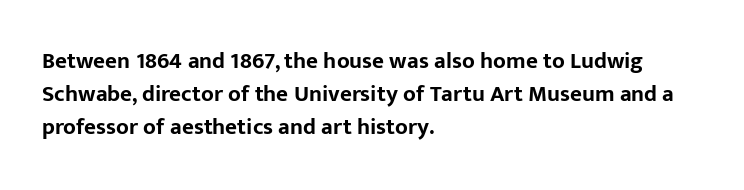
{"italic": "no", "bold": "yes", "underline": "no", "align": "left", "line_spacing": "normal", "line_spacing_ratio": 1.44, "letter_spacing": "normal", "letter_spacing_em": 0.0, "glyph_px": 23}
